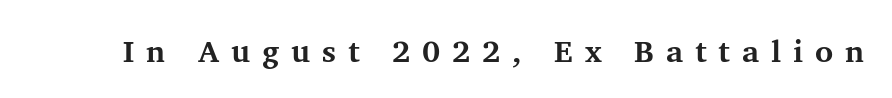
{"serif": "yes", "italic": "no", "bold": "yes", "weight": "bold", "width": "normal", "stroke_contrast": "medium", "x_height": "medium", "monospaced": "no", "underline": "no", "letter_spacing": "wide", "letter_spacing_em": 0.38, "glyph_px": 31}
